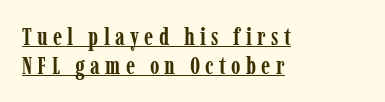
The image shows 24 px bold type, upright; set left-aligned, line spacing 1.2x, unusually wide letter spacing (+0.22 em), underlined.
